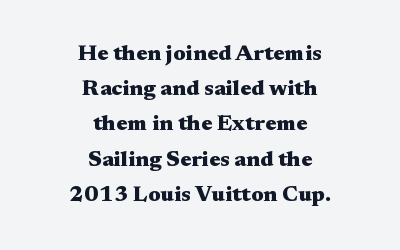
{"italic": "no", "bold": "yes", "underline": "no", "align": "center", "line_spacing": "normal", "line_spacing_ratio": 1.6, "letter_spacing": "normal", "letter_spacing_em": 0.0, "glyph_px": 22}
